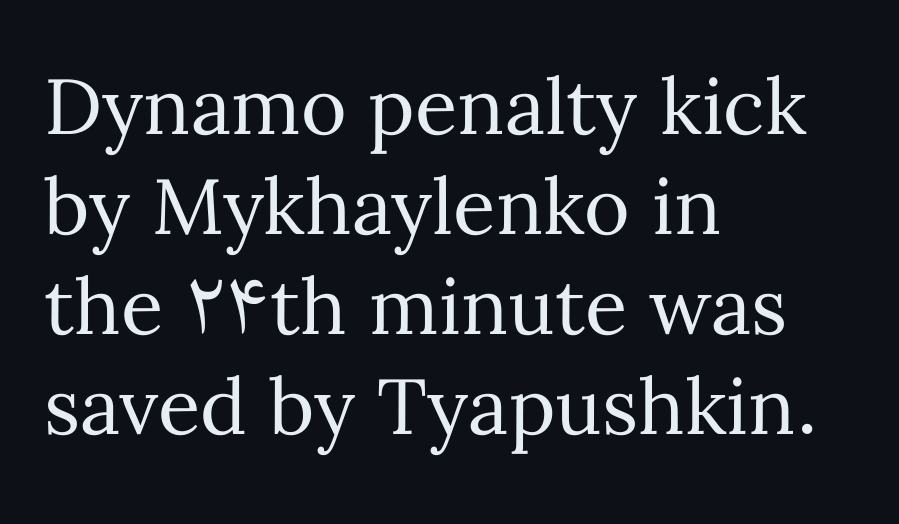
Q: Is the text bold? A: No.
Q: Is the text italic (slanted)? A: No, it is upright.
Q: Is the text underlined? A: No.
Q: How is the paragraph aligned? A: Left-aligned.
Q: Is the spacing between letters normal or unusually wide? A: Normal.
Q: Is the spacing between lines tight, normal or loose? A: Normal.
Q: Width (condensed, normal, or wide)? A: Normal.
Q: Stroke contrast? A: Medium.
Q: x-height? A: Medium.
Q: Monospaced? A: No.
